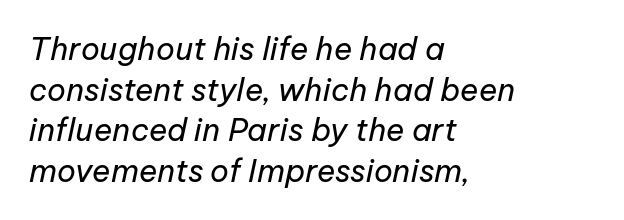
Q: Is the text bold? A: No.
Q: Is the text italic (slanted)? A: Yes, it leans right by about 12 degrees.
Q: Is the text underlined? A: No.
Q: How is the paragraph aligned? A: Left-aligned.
Q: Is the spacing between letters normal or unusually wide? A: Normal.
Q: Is the spacing between lines tight, normal or loose? A: Normal.
Q: Width (condensed, normal, or wide)? A: Normal.
Q: Stroke contrast? A: Low.
Q: x-height? A: Medium.
Q: Monospaced? A: No.
